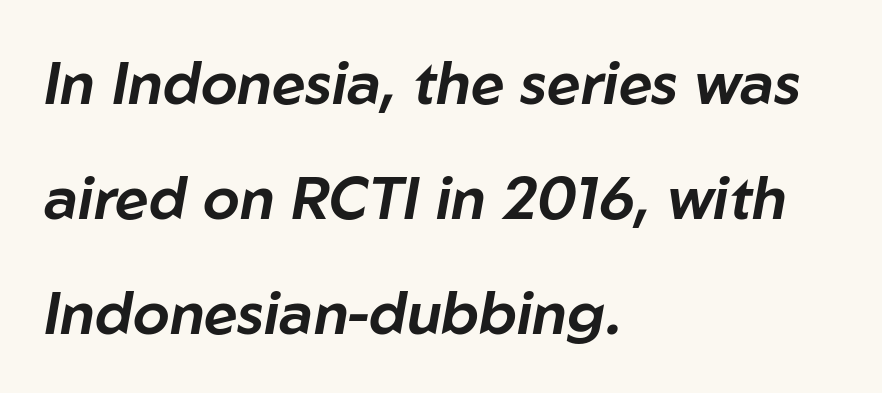
Q: Is the text italic (slanted)? A: Yes, it leans right by about 10 degrees.
Q: Is the text underlined? A: No.
Q: How is the paragraph aligned? A: Left-aligned.
Q: Is the spacing between letters normal or unusually wide? A: Normal.
Q: Is the spacing between lines tight, normal or loose? A: Loose.
Q: Width (condensed, normal, or wide)? A: Normal.
Q: Stroke contrast? A: Low.
Q: x-height? A: Medium.
Q: Monospaced? A: No.
